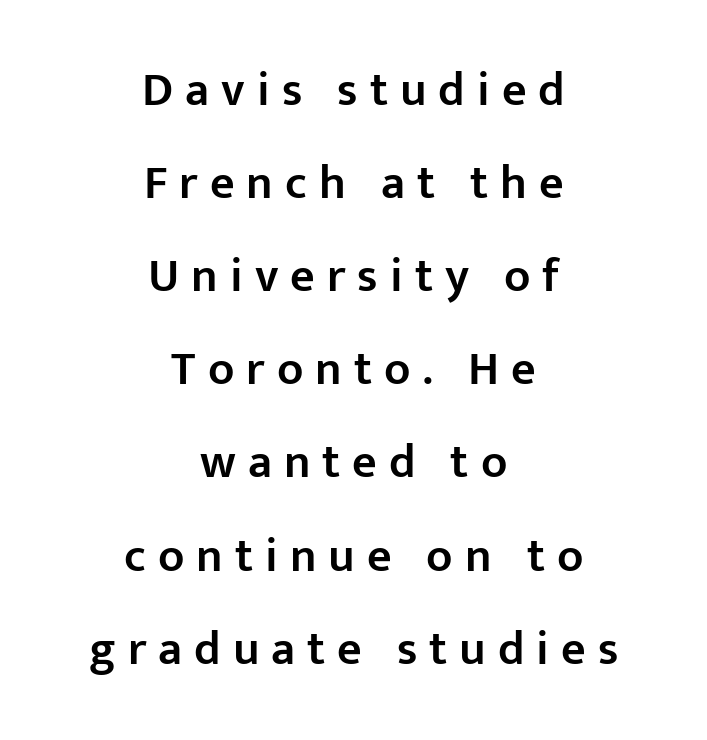
{"serif": "no", "italic": "no", "bold": "semi", "weight": "semibold", "width": "normal", "stroke_contrast": "low", "x_height": "medium", "monospaced": "no", "underline": "no", "align": "center", "line_spacing": "loose", "line_spacing_ratio": 1.94, "letter_spacing": "wide", "letter_spacing_em": 0.25, "glyph_px": 48}
